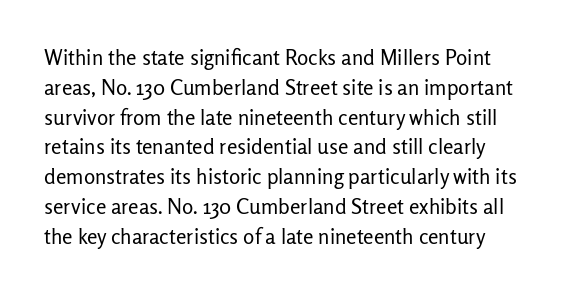
Line spacing here is normal. You can tell it's not italic because the verticals are truly vertical. The space beneath each line is pristine and unruled. Default kerning and tracking; the words read as compact shapes.
